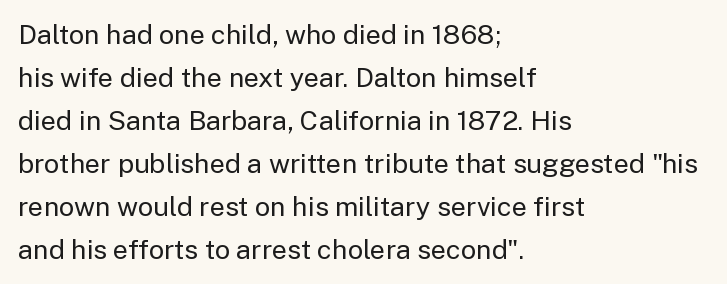
Line beginnings align vertically; line endings do not. Quick note: not italic, upright. No chunkiness to these letters — they're not bold. Default kerning and tracking; the words read as compact shapes.
